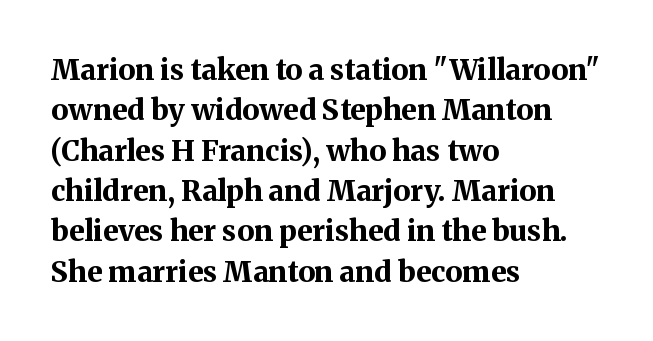
Q: Is the text bold? A: Yes.
Q: Is the text italic (slanted)? A: No, it is upright.
Q: Is the typeface a serif or a sans-serif typeface? A: Serif.
Q: Is the text underlined? A: No.
Q: How is the paragraph aligned? A: Left-aligned.
Q: Is the spacing between letters normal or unusually wide? A: Normal.
Q: Is the spacing between lines tight, normal or loose? A: Normal.
Q: Width (condensed, normal, or wide)? A: Normal.
Q: Stroke contrast? A: Medium.
Q: x-height? A: Medium.
Q: Monospaced? A: No.
